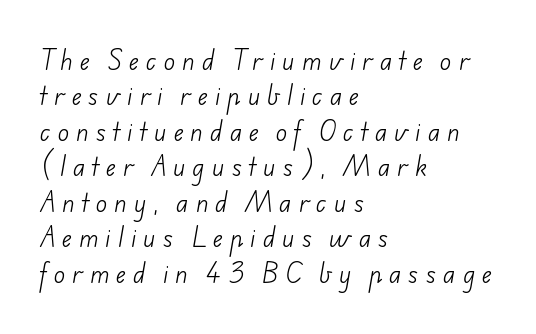
{"bold": "no", "underline": "no", "align": "left", "line_spacing": "normal", "line_spacing_ratio": 1.54, "letter_spacing": "wide", "letter_spacing_em": 0.32, "glyph_px": 23}
